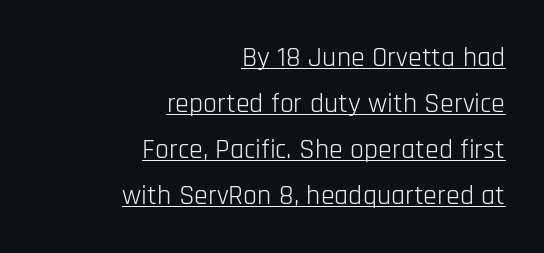
Q: Is the text bold? A: No.
Q: Is the text italic (slanted)? A: No, it is upright.
Q: Is the typeface a serif or a sans-serif typeface? A: Sans-serif.
Q: Is the text underlined? A: Yes.
Q: How is the paragraph aligned? A: Right-aligned.
Q: Is the spacing between letters normal or unusually wide? A: Normal.
Q: Is the spacing between lines tight, normal or loose? A: Normal.
Q: Width (condensed, normal, or wide)? A: Condensed.
Q: Stroke contrast? A: Low.
Q: x-height? A: Large.
Q: Monospaced? A: No.
